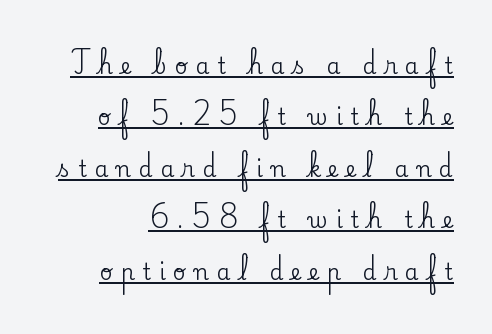
{"italic": "no", "underline": "yes", "line_spacing": "loose", "line_spacing_ratio": 2.34, "letter_spacing": "wide", "letter_spacing_em": 0.36, "glyph_px": 22}
